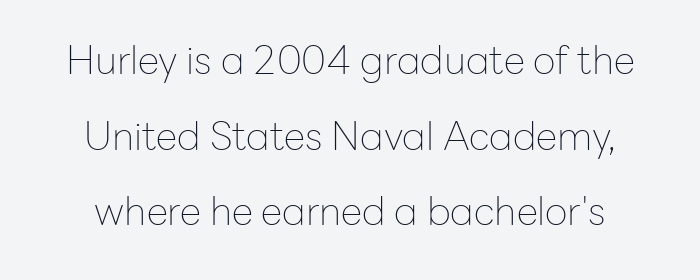
{"serif": "no", "italic": "no", "bold": "no", "weight": "thin", "width": "normal", "stroke_contrast": "low", "x_height": "medium", "monospaced": "no", "underline": "no", "line_spacing": "loose", "line_spacing_ratio": 1.94, "letter_spacing": "normal", "letter_spacing_em": 0.0, "glyph_px": 39}
